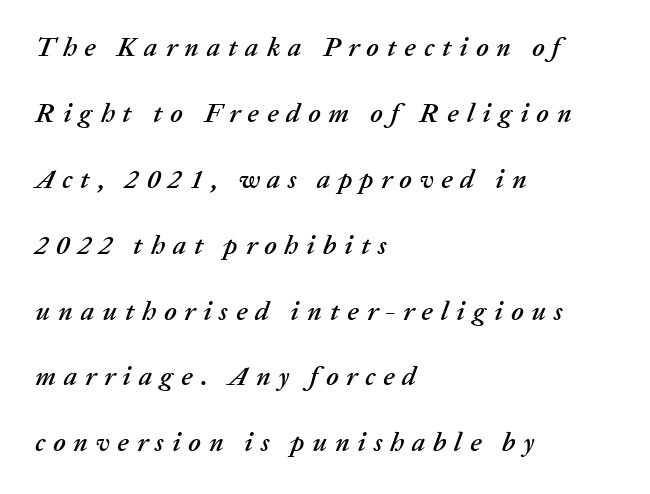
Horizontally, the lines are justified to the leading edge only. A typesetter would call this leading open, well beyond the default. The face used here has a pronounced slope to its letters. Words float on clear page, feet unadorned. These lines have a slow, spaced-out rhythm from letter to letter.
